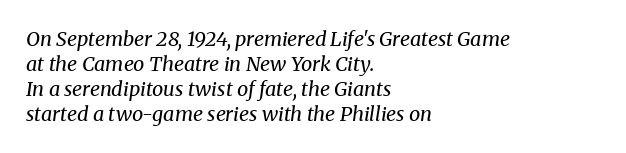
The image shows 20 px text type, italic (leaning right); set left-aligned, normal line spacing (1.25x), normal letter spacing, not underlined.
